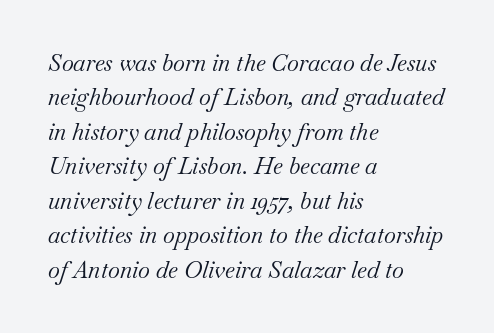
Q: Is the text bold? A: No.
Q: Is the text italic (slanted)? A: Yes, it leans right by about 18 degrees.
Q: Is the text underlined? A: No.
Q: How is the paragraph aligned? A: Left-aligned.
Q: Is the spacing between letters normal or unusually wide? A: Normal.
Q: Is the spacing between lines tight, normal or loose? A: Normal.
